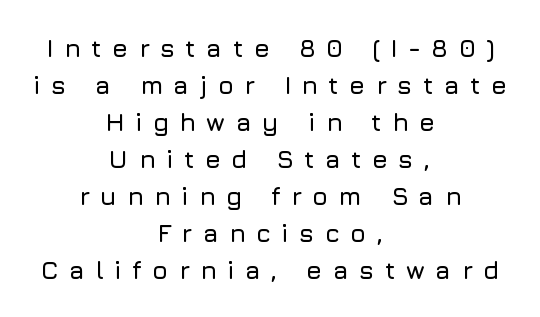
Casual observation: everything's sitting right in the middle. Compared with typical paragraphs, the rows here are spaced about the same. How are the letters spaced? Widely, with obvious added tracking. The space directly below the letters is spotless. Does the lettering tilt? It doesn't — this is upright.
